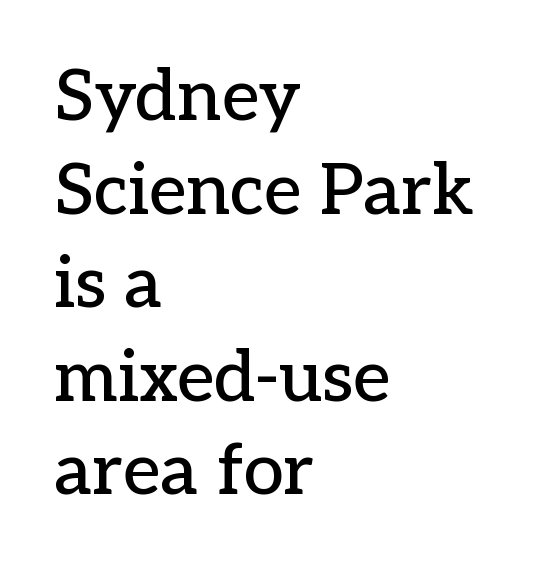
Q: Is the text italic (slanted)? A: No, it is upright.
Q: Is the typeface a serif or a sans-serif typeface? A: Serif.
Q: Is the text underlined? A: No.
Q: How is the paragraph aligned? A: Left-aligned.
Q: Is the spacing between letters normal or unusually wide? A: Normal.
Q: Is the spacing between lines tight, normal or loose? A: Normal.
Q: Width (condensed, normal, or wide)? A: Normal.
Q: Stroke contrast? A: Low.
Q: x-height? A: Medium.
Q: Monospaced? A: No.
